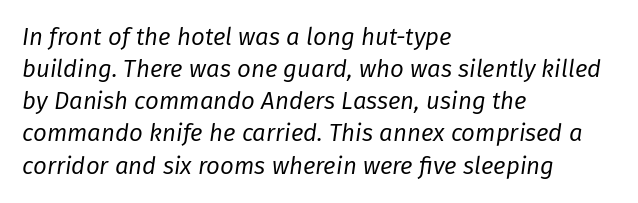
{"italic": "yes", "lean": "right", "slant_degrees": 8, "bold": "no", "underline": "no", "align": "left", "line_spacing": "normal", "line_spacing_ratio": 1.34, "letter_spacing": "normal", "letter_spacing_em": 0.0, "glyph_px": 24}
